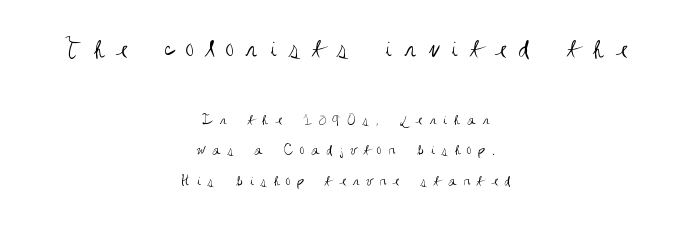
The image shows 28 px regular-weight, condensed sans-serif type; set centered, loose line spacing (1.91x), unusually wide letter spacing (+0.39 em), not underlined; the first (top) block is 1.75x larger; medium stroke contrast and a large x-height.
